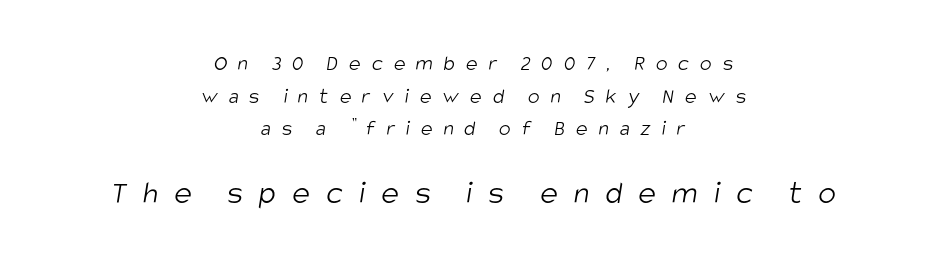
{"serif": "no", "bold": "no", "weight": "light", "width": "condensed", "stroke_contrast": "low", "x_height": "large", "monospaced": "no", "underline": "no", "align": "center", "line_spacing": "normal", "line_spacing_ratio": 1.48, "letter_spacing": "wide", "letter_spacing_em": 0.49, "larger_block": "second", "size_ratio": 1.5, "glyph_px": 33}
